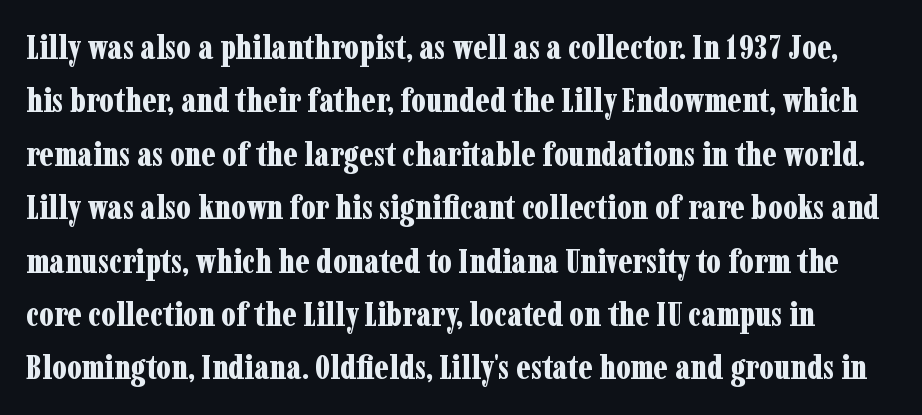
Nothing unusual about the tracking: characters are spaced as the font intends. Observe the serifs anchoring each vertical stroke in this sample. The face used here has the dense, thick strokes of a bold. The rendering uses natural spacing where letterforms have individual widths. The zone under the glyphs is completely vacant. Successive baselines arrive at the customary interval.
